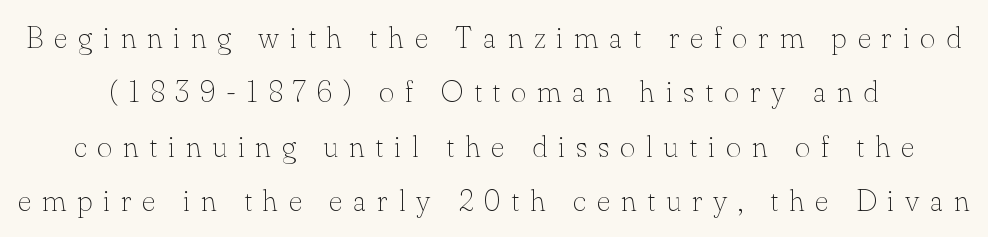
The image shows 30 px thin serif type, upright; set line spacing 1.81x, unusually wide letter spacing (+0.35 em), not underlined; low stroke contrast and a small x-height.
